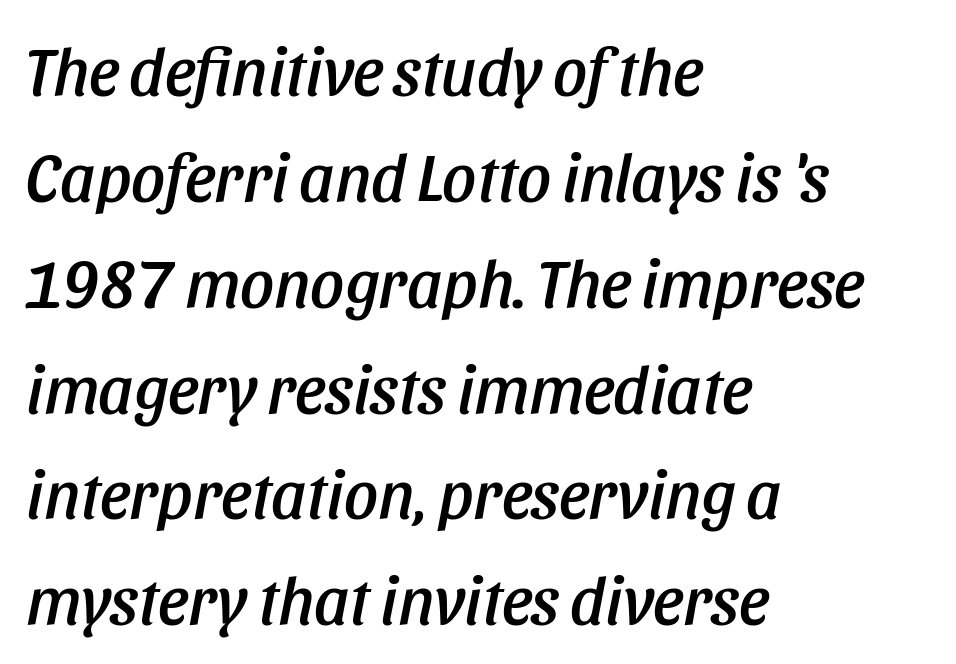
Q: Is the text italic (slanted)? A: Yes, it leans right by about 11 degrees.
Q: Is the text underlined? A: No.
Q: How is the paragraph aligned? A: Left-aligned.
Q: Is the spacing between letters normal or unusually wide? A: Normal.
Q: Is the spacing between lines tight, normal or loose? A: Normal.
Q: Width (condensed, normal, or wide)? A: Condensed.
Q: Stroke contrast? A: Low.
Q: x-height? A: Large.
Q: Monospaced? A: No.
